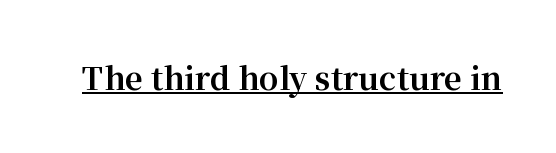
The image shows 31 px bold serif type, upright; set normal letter spacing, underlined; medium stroke contrast and a medium x-height.
